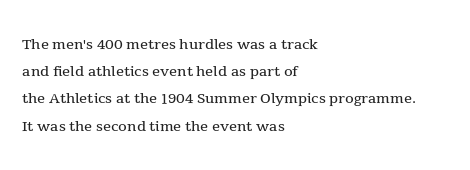
The image shows 20 px text type, upright; set left-aligned, normal line spacing (1.36x), normal letter spacing, not underlined.
